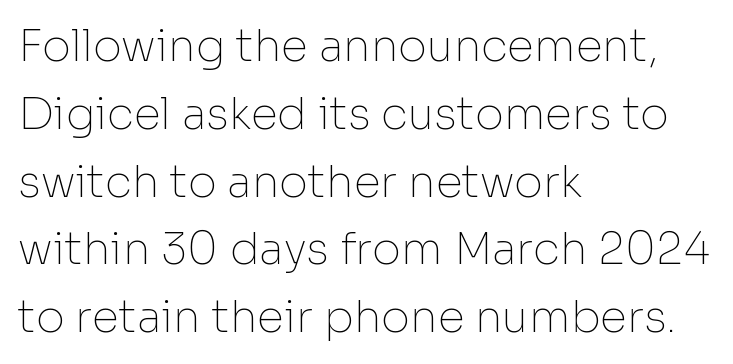
{"serif": "no", "italic": "no", "bold": "no", "weight": "thin", "width": "normal", "stroke_contrast": "low", "x_height": "medium", "monospaced": "no", "underline": "no", "align": "left", "line_spacing": "normal", "line_spacing_ratio": 1.54, "letter_spacing": "normal", "letter_spacing_em": 0.0, "glyph_px": 44}
